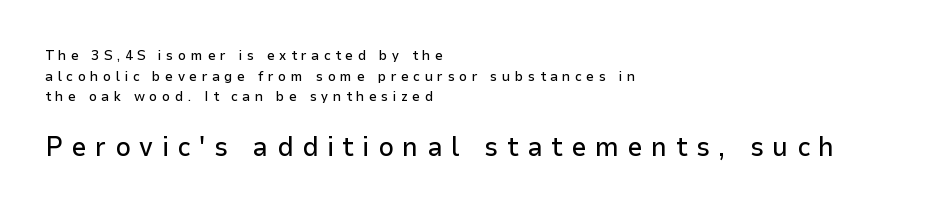
Horizontal bands of white between lines are of average thickness. Compare the two chunks: the lower has the greater cap height. Plain, unruled lines of type. Italic: no, the glyphs are upright roman. Is the letter spacing exaggerated? Yes — the characters are pushed far apart. Is the block centered? No — it sits flush against the left margin.
